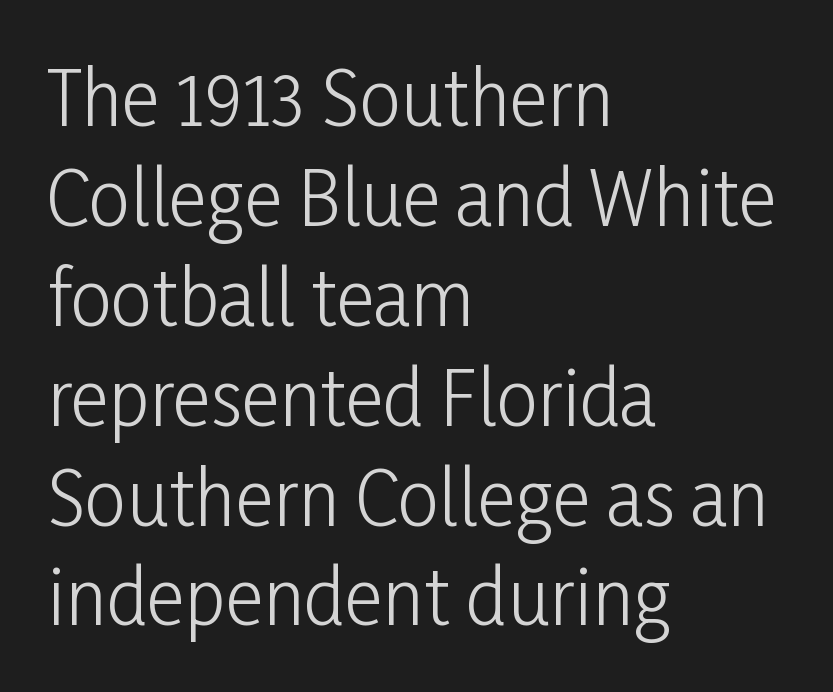
{"serif": "no", "italic": "no", "bold": "no", "weight": "light", "width": "condensed", "stroke_contrast": "low", "x_height": "medium", "monospaced": "no", "underline": "no", "align": "left", "line_spacing": "normal", "line_spacing_ratio": 1.35, "letter_spacing": "normal", "letter_spacing_em": 0.0, "glyph_px": 74}
